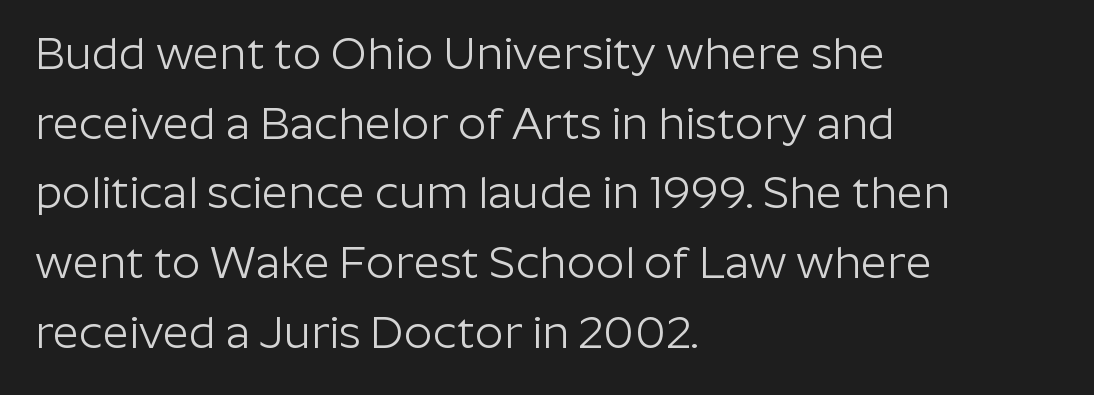
Is the letter spacing exaggerated? No — it looks like the ordinary default. Which margin do the lines hug? The left one — the right edge is uneven. Are there feet on the stems? There aren't — it's a sans. The strokes are not fattened; the text isn't bold. Does the lettering tilt? It doesn't — this is upright.
